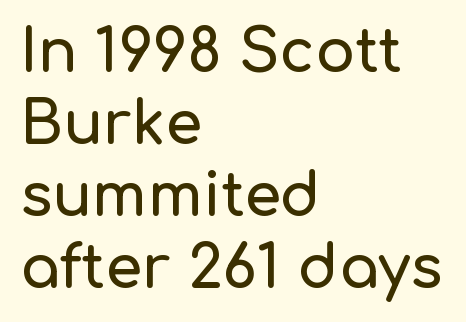
Q: Is the text italic (slanted)? A: No, it is upright.
Q: Is the typeface a serif or a sans-serif typeface? A: Sans-serif.
Q: Is the text underlined? A: No.
Q: How is the paragraph aligned? A: Left-aligned.
Q: Is the spacing between letters normal or unusually wide? A: Normal.
Q: Width (condensed, normal, or wide)? A: Normal.
Q: Stroke contrast? A: Low.
Q: x-height? A: Medium.
Q: Monospaced? A: No.
